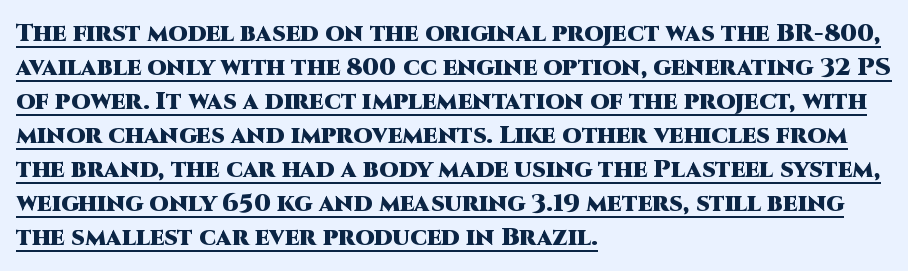
The paragraph shown leans on its left margin. The rendering uses the underline text-decoration. The designer left line spacing at the default. Spacing between characters is what you'd get straight out of the box. The face used here has the dense, thick strokes of a bold. Posture: straight, roman, zero tilt.
